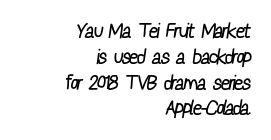
Q: Is the text bold? A: No.
Q: Is the text underlined? A: No.
Q: How is the paragraph aligned? A: Right-aligned.
Q: Is the spacing between letters normal or unusually wide? A: Normal.
Q: Is the spacing between lines tight, normal or loose? A: Normal.
